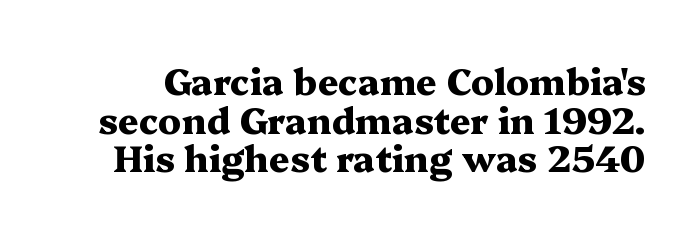
Honestly, there is no underline to notice here at all. Each word holds together tightly as a unit, with standard inter-letter gaps. Typographic density is high because the face is bold. Serif or sans? Serif — the stroke terminals have little feet.
